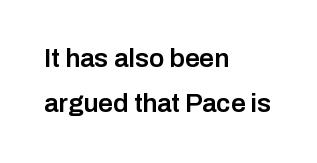
Check the space under the baseline: it is left empty. I'd describe the lettering as semibold — firm but not a full bold. The typesetter chose a ragged-right arrangement here. Style check: upright. A typesetter would call this zero additional tracking.
